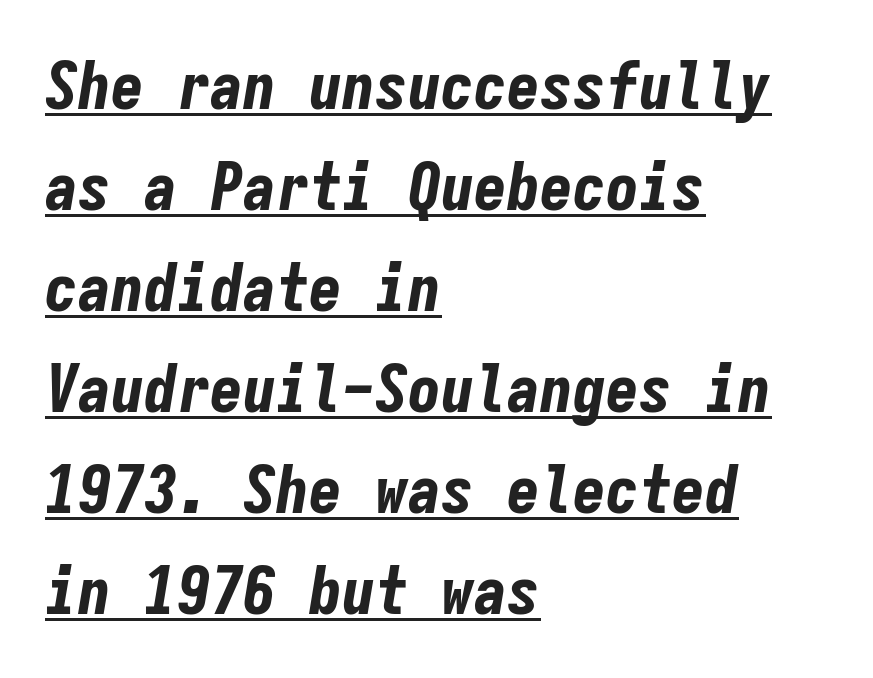
Q: Is the text bold? A: Yes.
Q: Is the text italic (slanted)? A: Yes, it leans right by about 9 degrees.
Q: Is the text underlined? A: Yes.
Q: How is the paragraph aligned? A: Left-aligned.
Q: Is the spacing between letters normal or unusually wide? A: Normal.
Q: Is the spacing between lines tight, normal or loose? A: Normal.
Q: Width (condensed, normal, or wide)? A: Condensed.
Q: Stroke contrast? A: Low.
Q: x-height? A: Medium.
Q: Monospaced? A: Yes.
